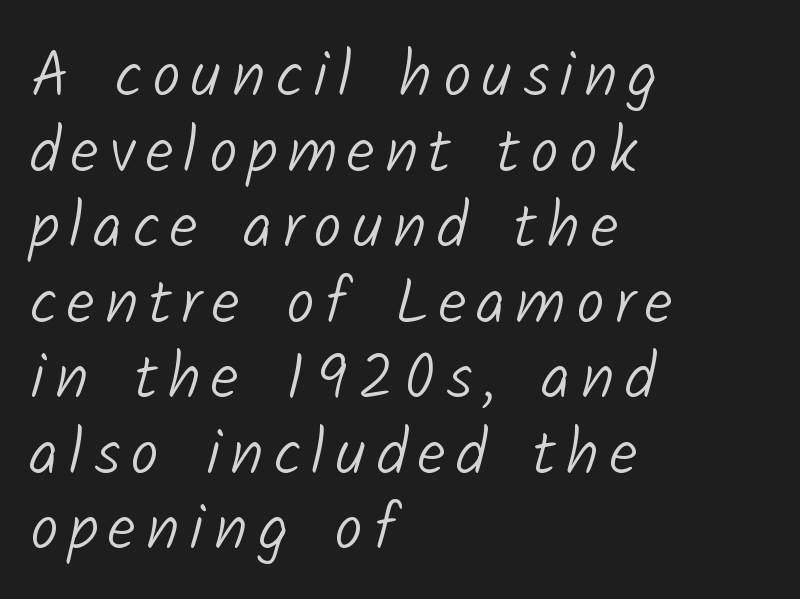
Rule under the text: the space is simply empty. Spacing verdict: proportional, widths tailored to each character. Unlike a traditional serif, this face leaves its strokes unadorned. The rendering anchors every line to the left-hand side. This reads as an unemphasized weight, regular at the heaviest.
